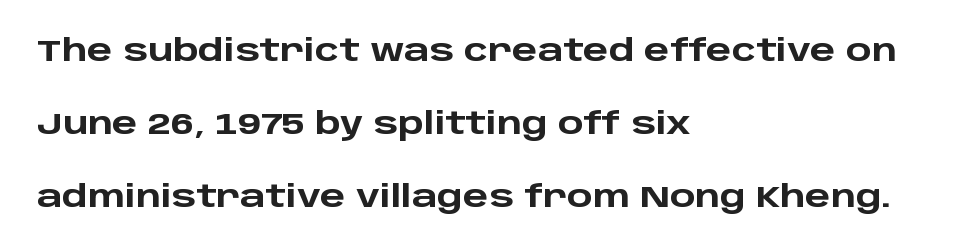
{"serif": "no", "italic": "no", "bold": "yes", "weight": "heavy", "width": "wide", "stroke_contrast": "low", "x_height": "large", "monospaced": "no", "underline": "no", "align": "left", "line_spacing": "loose", "line_spacing_ratio": 2.43, "letter_spacing": "normal", "letter_spacing_em": 0.0, "glyph_px": 30}
